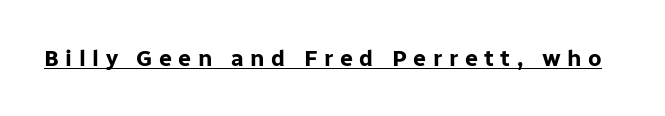
{"italic": "no", "bold": "yes", "underline": "yes", "letter_spacing": "wide", "letter_spacing_em": 0.28, "glyph_px": 23}
